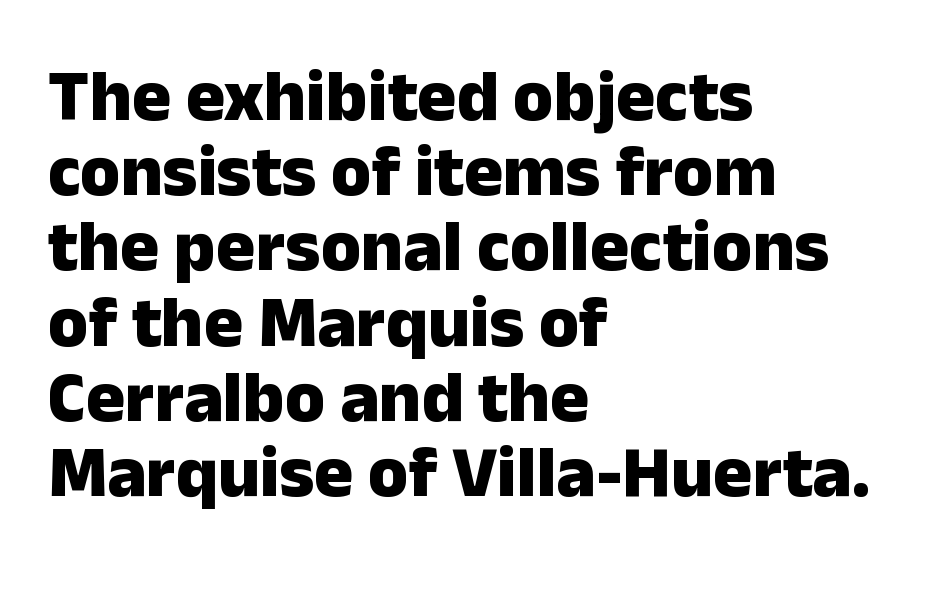
{"serif": "no", "italic": "no", "bold": "yes", "weight": "heavy", "width": "normal", "stroke_contrast": "low", "x_height": "medium", "monospaced": "no", "underline": "no", "align": "left", "line_spacing": "tight", "line_spacing_ratio": 1.03, "letter_spacing": "normal", "letter_spacing_em": 0.0, "glyph_px": 73}
